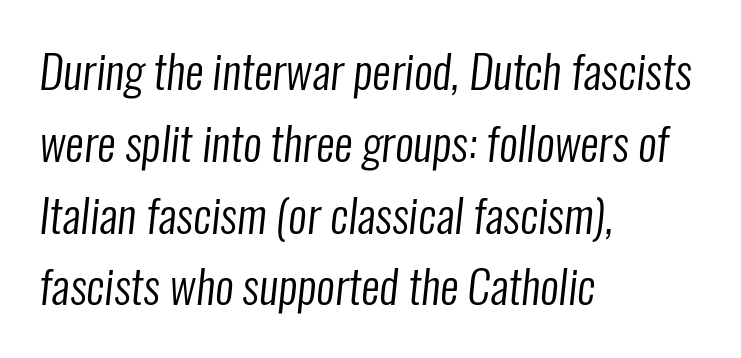
{"serif": "no", "bold": "no", "weight": "regular", "width": "condensed", "stroke_contrast": "low", "x_height": "medium", "monospaced": "no", "underline": "no", "align": "left", "line_spacing": "normal", "line_spacing_ratio": 1.56, "letter_spacing": "normal", "letter_spacing_em": 0.0, "glyph_px": 46}
